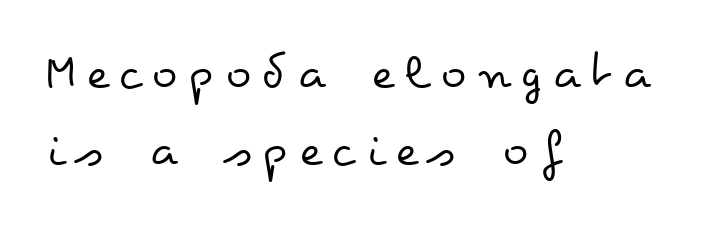
{"italic": "no", "bold": "no", "weight": "regular", "width": "wide", "stroke_contrast": "low", "x_height": "small", "monospaced": "no", "underline": "no", "align": "left", "line_spacing": "normal", "line_spacing_ratio": 1.46, "letter_spacing": "wide", "letter_spacing_em": 0.21, "glyph_px": 53}
